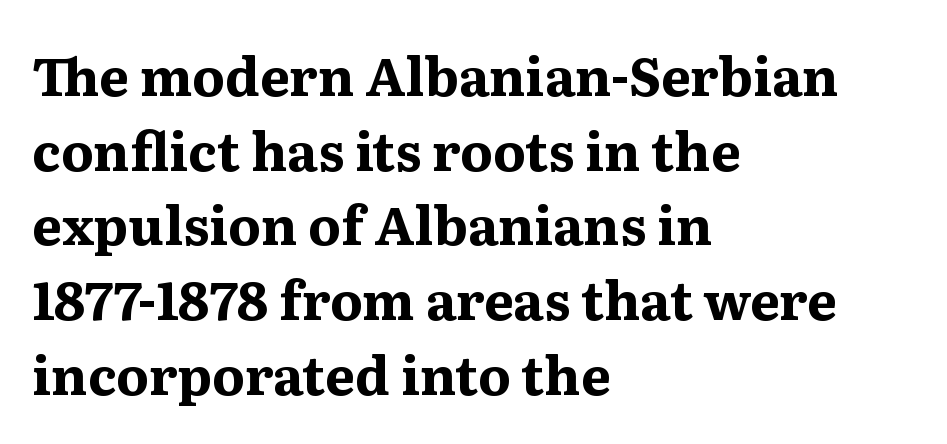
Q: Is the text bold? A: Yes.
Q: Is the text italic (slanted)? A: No, it is upright.
Q: Is the typeface a serif or a sans-serif typeface? A: Serif.
Q: Is the text underlined? A: No.
Q: How is the paragraph aligned? A: Left-aligned.
Q: Is the spacing between letters normal or unusually wide? A: Normal.
Q: Is the spacing between lines tight, normal or loose? A: Normal.
Q: Width (condensed, normal, or wide)? A: Normal.
Q: Stroke contrast? A: Medium.
Q: x-height? A: Medium.
Q: Monospaced? A: No.
